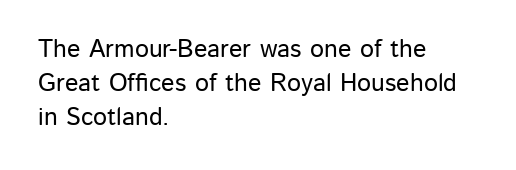
These lines were composed using upright roman letters. Line beginnings align vertically; line endings do not. Quick note: underline off. Nobody touched the tracking dial on this one. Leading matches the norm, producing a regular column.
